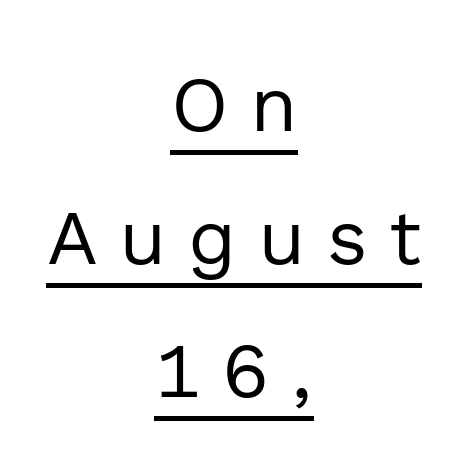
Q: Is the text bold? A: No.
Q: Is the text italic (slanted)? A: No, it is upright.
Q: Is the typeface a serif or a sans-serif typeface? A: Sans-serif.
Q: Is the text underlined? A: Yes.
Q: How is the paragraph aligned? A: Centered.
Q: Is the spacing between letters normal or unusually wide? A: Unusually wide.
Q: Width (condensed, normal, or wide)? A: Normal.
Q: x-height? A: Medium.
Q: Monospaced? A: No.
